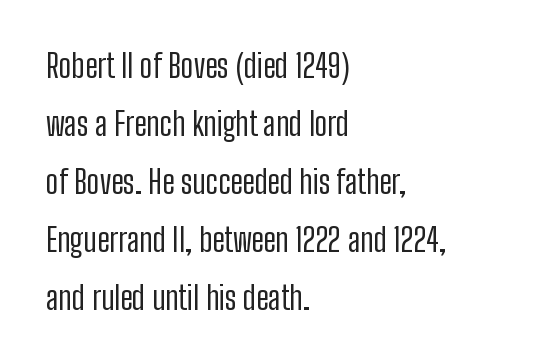
The image shows 32 px regular-weight, condensed sans-serif type, upright; set left-aligned, line spacing 1.81x, normal letter spacing, not underlined; low stroke contrast and a medium x-height.
